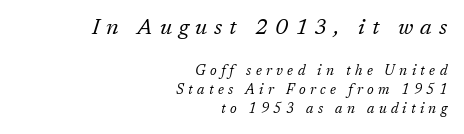
The image shows 22 px text type, italic (leaning right); set right-aligned, normal line spacing (1.34x), unusually wide letter spacing (+0.31 em), not underlined; the first (top) block is 1.57x larger.
